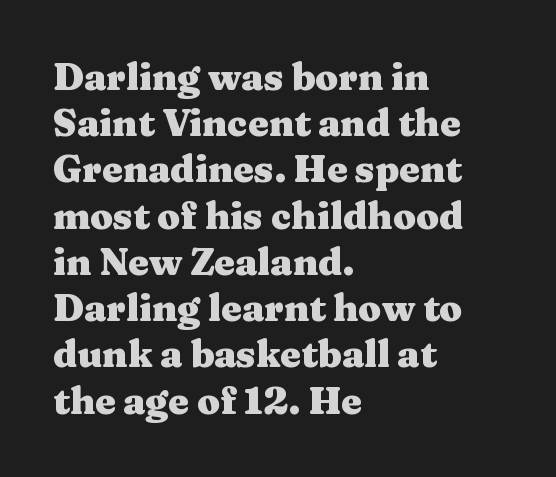
Does extra space separate the letters? No, they use regular spacing. Here the designer chose a conventional face with non-uniform glyph widths. The typesetting leans heavy: a genuine bold. Honestly, the row spacing looks completely unremarkable. The glyphs are unaccompanied by any horizontal stroke below them.
